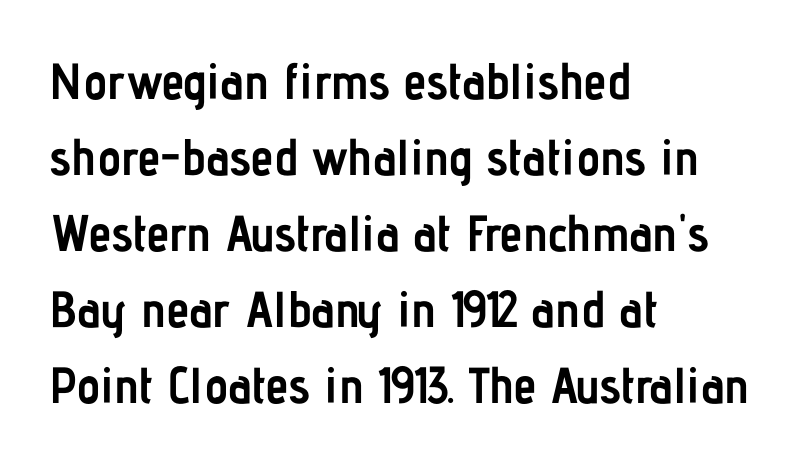
{"serif": "no", "italic": "no", "bold": "yes", "weight": "semibold", "width": "condensed", "stroke_contrast": "low", "x_height": "medium", "monospaced": "no", "underline": "no", "align": "left", "line_spacing": "normal", "line_spacing_ratio": 1.49, "letter_spacing": "normal", "letter_spacing_em": 0.0, "glyph_px": 51}
